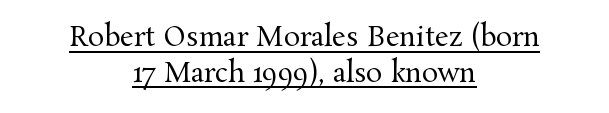
The letterforms sit shoulder to shoulder at normal distance. Is this a heavy cut? Hardly; it is regular or lighter. Is there any slant? The stems are plumb. A continuous stroke trails under the words, as in a hyperlink. Leading: standard. The rag falls on both sides of this text block equally.
